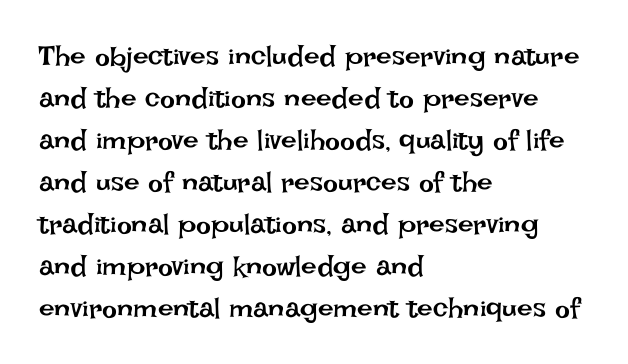
The image shows 28 px regular-weight type, upright; set left-aligned, normal line spacing (1.5x), normal letter spacing, not underlined; low stroke contrast and a large x-height.
